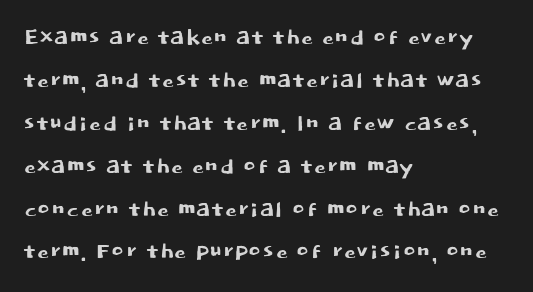
Q: Is the text italic (slanted)? A: No, it is upright.
Q: Is the typeface a serif or a sans-serif typeface? A: Sans-serif.
Q: Is the text underlined? A: No.
Q: How is the paragraph aligned? A: Left-aligned.
Q: Is the spacing between letters normal or unusually wide? A: Normal.
Q: Is the spacing between lines tight, normal or loose? A: Normal.
Q: Width (condensed, normal, or wide)? A: Normal.
Q: Stroke contrast? A: Low.
Q: x-height? A: Large.
Q: Monospaced? A: No.
